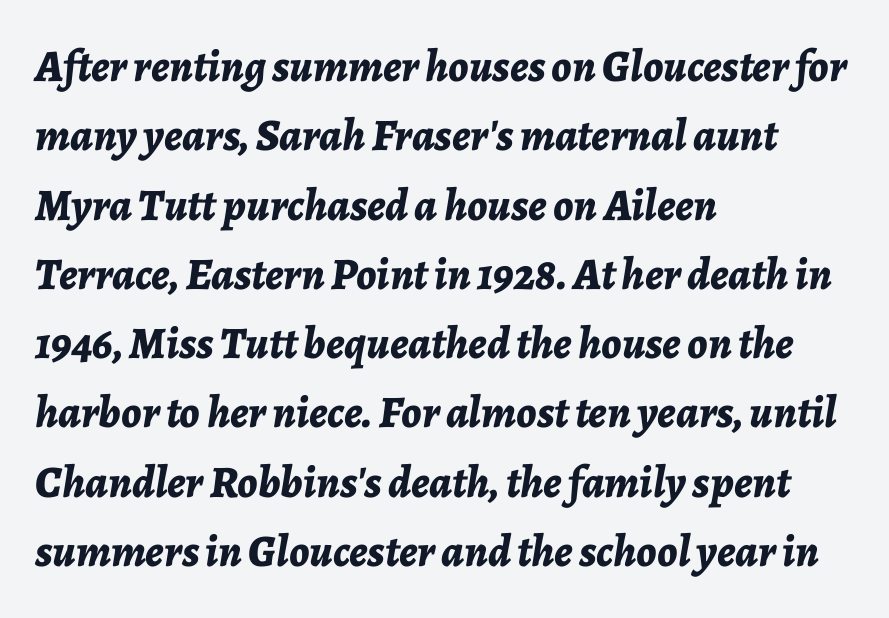
Inter-character spacing is left at the font's built-in metrics. Proportional: the letters do not fall into vertical columns. Short and long lines alike share a common starting point at left. Descenders hang freely into open space. You'd pick this weight for a headline — it's a proper bold.
